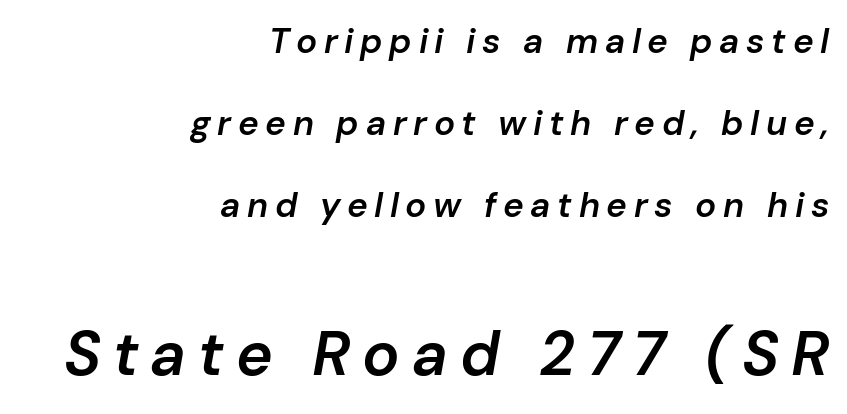
Q: Is the text bold? A: Semi-bold.
Q: Is the text italic (slanted)? A: Yes, it leans right by about 10 degrees.
Q: Is the text underlined? A: No.
Q: How is the paragraph aligned? A: Right-aligned.
Q: Is the spacing between lines tight, normal or loose? A: Loose.
Q: Which block of text is set in a larger size, the first (top) or the second (bottom)? A: The second (bottom) one.
Q: Width (condensed, normal, or wide)? A: Normal.
Q: Stroke contrast? A: Low.
Q: x-height? A: Medium.
Q: Monospaced? A: No.
